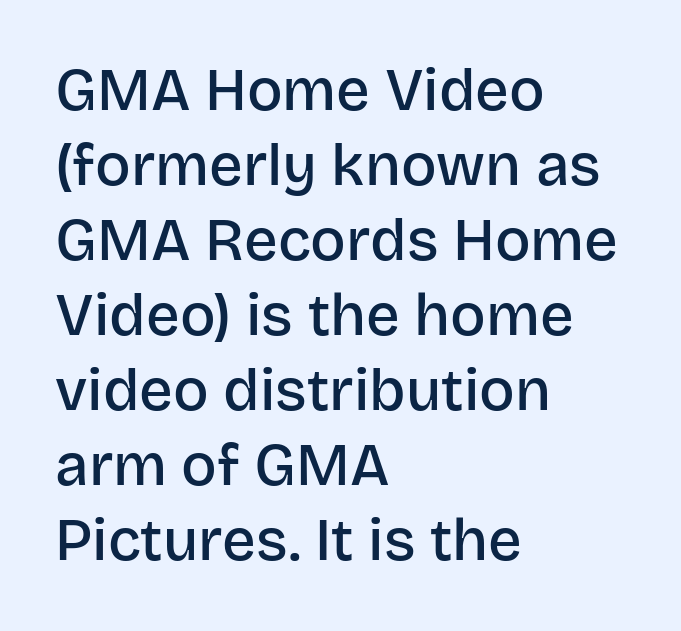
Short note: letters normally spaced. Slightly chunky letters — semibold, I'd say, not full bold. The line-height multiplier appears to be the usual default. Plain, unruled lines of type. The rag falls on the right side of this text block.
